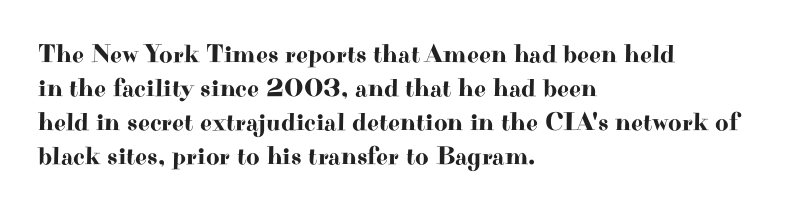
The image shows 26 px text type, upright; set left-aligned, normal line spacing (1.31x), normal letter spacing, not underlined.
